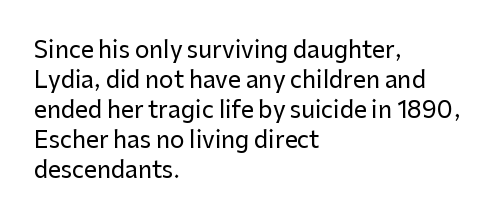
The image shows 23 px text type, upright; set left-aligned, normal line spacing (1.3x), normal letter spacing, not underlined.
